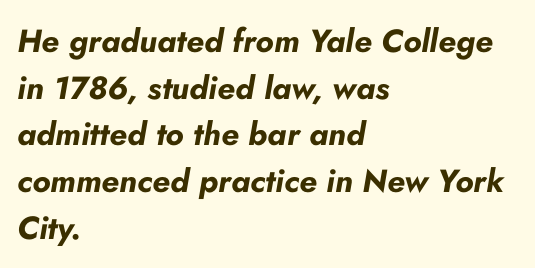
{"italic": "yes", "lean": "right", "slant_degrees": 10, "bold": "yes", "weight": "bold", "width": "normal", "stroke_contrast": "low", "x_height": "small", "monospaced": "no", "underline": "no", "align": "left", "line_spacing": "normal", "line_spacing_ratio": 1.46, "letter_spacing": "normal", "letter_spacing_em": 0.0, "glyph_px": 32}
